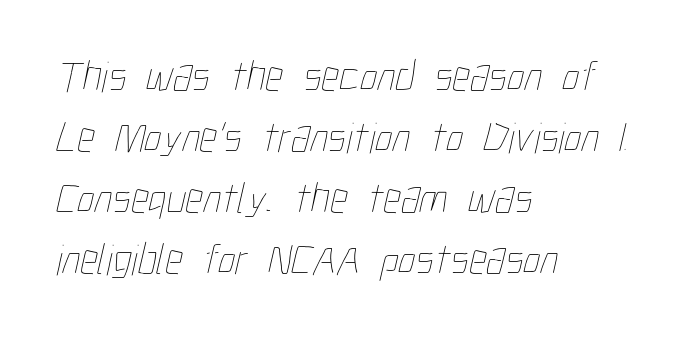
The letters advance in unequal steps, a hallmark of proportional type. In terms of leading, this rendering sits right in the middle. Stroke mass is kept to a normal reading level or below. Any mark beneath the type? The region is blank. No extra tracking has been applied to these lines. The setting favours the left margin, as ordinary paragraphs usually do.
